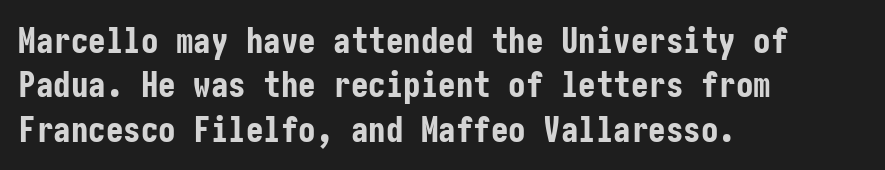
The image shows 35 px bold, condensed sans-serif type, upright; set left-aligned, normal line spacing (1.27x), normal letter spacing, not underlined; low stroke contrast and a medium x-height.
